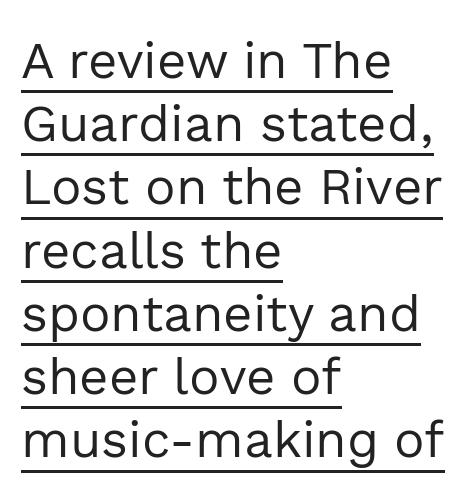
{"serif": "no", "italic": "no", "bold": "no", "weight": "regular", "width": "normal", "x_height": "medium", "monospaced": "no", "underline": "yes", "align": "left", "line_spacing_ratio": 1.24, "letter_spacing": "normal", "letter_spacing_em": 0.0, "glyph_px": 51}
